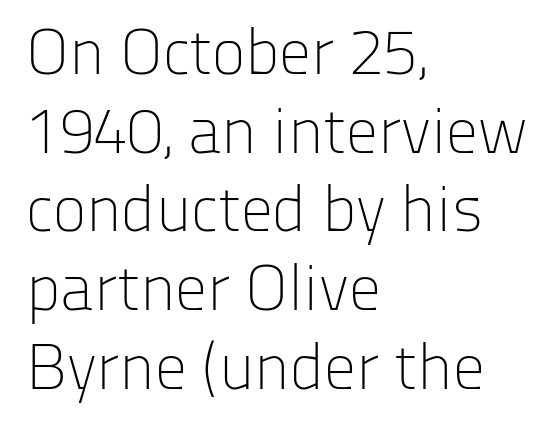
Q: Is the text bold? A: No.
Q: Is the text italic (slanted)? A: No, it is upright.
Q: Is the typeface a serif or a sans-serif typeface? A: Sans-serif.
Q: Is the text underlined? A: No.
Q: How is the paragraph aligned? A: Left-aligned.
Q: Is the spacing between letters normal or unusually wide? A: Normal.
Q: Width (condensed, normal, or wide)? A: Normal.
Q: Stroke contrast? A: Low.
Q: x-height? A: Medium.
Q: Monospaced? A: No.
